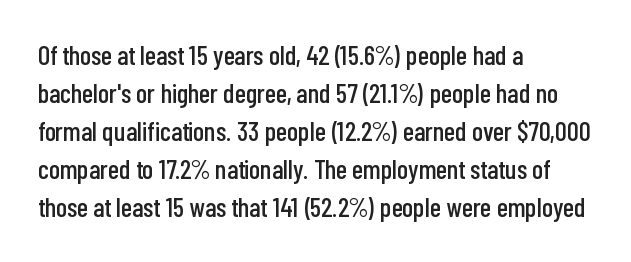
{"italic": "no", "underline": "no", "align": "left", "line_spacing": "normal", "line_spacing_ratio": 1.41, "letter_spacing": "normal", "letter_spacing_em": 0.0, "glyph_px": 27}
